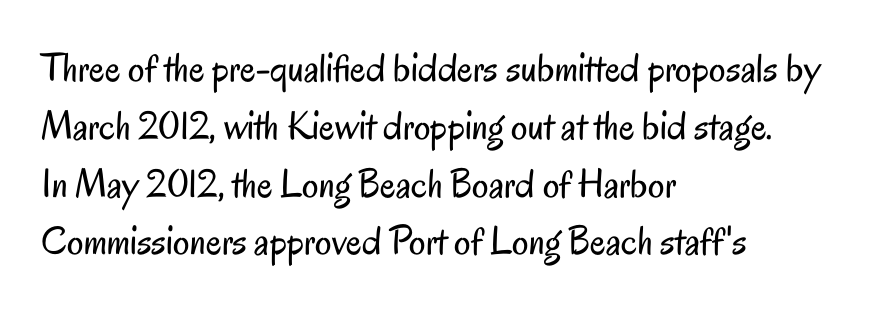
These lines are rendered in a variable-pitch font. A bare baseline throughout the passage. A classic flush-left, rag-right setting is used for this passage. You can tell it's not italic because the verticals are truly vertical. Vertically, the passage feels balanced, rows spaced as you'd expect.
